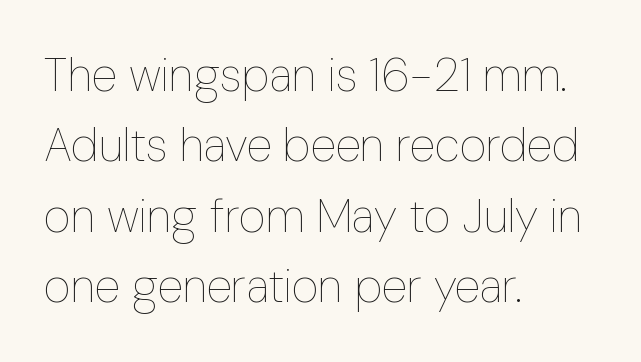
The image shows 47 px thin, condensed type, upright; set left-aligned, normal line spacing (1.5x), normal letter spacing, not underlined; low stroke contrast and a medium x-height.
